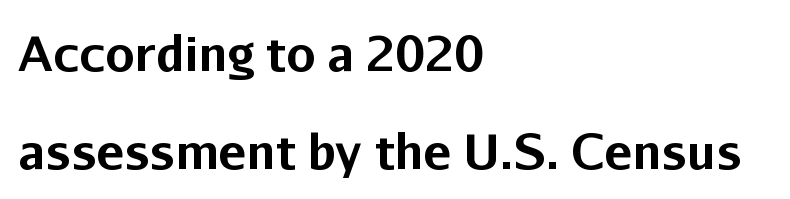
{"serif": "no", "italic": "no", "bold": "yes", "weight": "bold", "width": "normal", "stroke_contrast": "low", "x_height": "medium", "monospaced": "no", "underline": "no", "align": "left", "line_spacing": "loose", "line_spacing_ratio": 2.09, "letter_spacing": "normal", "letter_spacing_em": 0.0, "glyph_px": 47}
